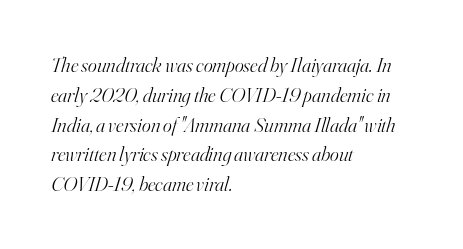
{"italic": "yes", "lean": "right", "slant_degrees": 16, "bold": "no", "underline": "no", "align": "left", "line_spacing": "normal", "line_spacing_ratio": 1.42, "letter_spacing": "normal", "letter_spacing_em": 0.0, "glyph_px": 21}
